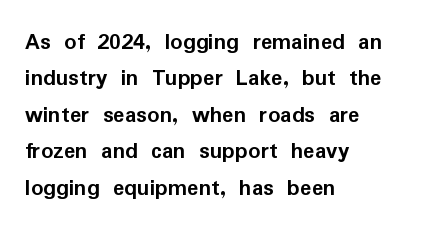
Q: Is the text bold? A: Yes.
Q: Is the text italic (slanted)? A: No, it is upright.
Q: Is the text underlined? A: No.
Q: How is the paragraph aligned? A: Left-aligned.
Q: Is the spacing between letters normal or unusually wide? A: Normal.
Q: Is the spacing between lines tight, normal or loose? A: Normal.
